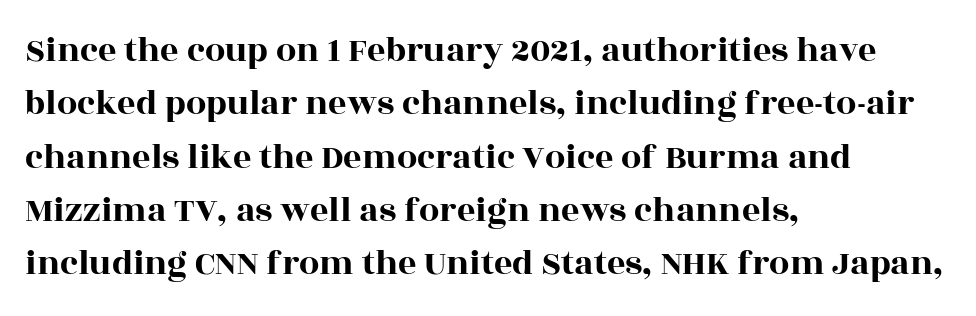
The image shows 36 px wide serif type, upright; set left-aligned, normal line spacing (1.48x), normal letter spacing, not underlined; a large x-height.
